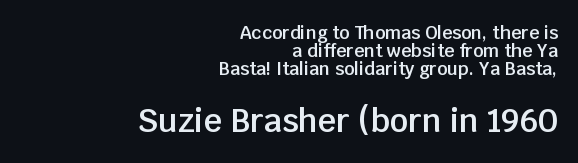
The image shows 32 px semibold sans-serif type, upright; set right-aligned, tight line spacing (0.99x), normal letter spacing, not underlined; the second (bottom) block is 1.78x larger; low stroke contrast and a large x-height.
